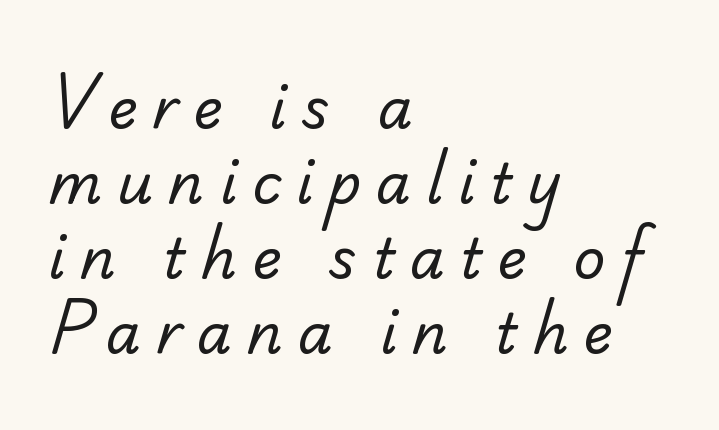
The image shows 56 px regular-weight serif type; set left-aligned, normal line spacing (1.34x), unusually wide letter spacing (+0.27 em), not underlined; low stroke contrast and a small x-height.
